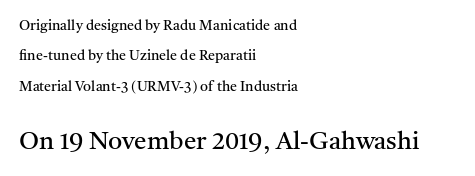
Q: Is the text bold? A: No.
Q: Is the text italic (slanted)? A: No, it is upright.
Q: Is the text underlined? A: No.
Q: How is the paragraph aligned? A: Left-aligned.
Q: Is the spacing between letters normal or unusually wide? A: Normal.
Q: Is the spacing between lines tight, normal or loose? A: Loose.
Q: Which block of text is set in a larger size, the first (top) or the second (bottom)? A: The second (bottom) one.
